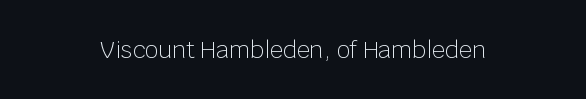
The image shows 23 px text type, upright; set centered, normal letter spacing, not underlined.
